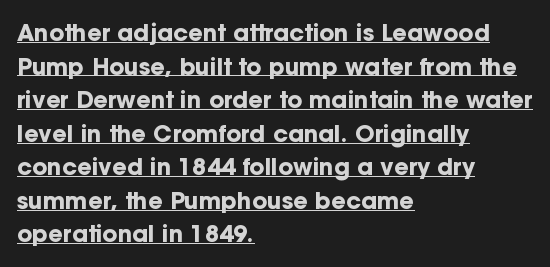
The image shows 23 px bold type, upright; set left-aligned, normal line spacing (1.46x), normal letter spacing, underlined.
